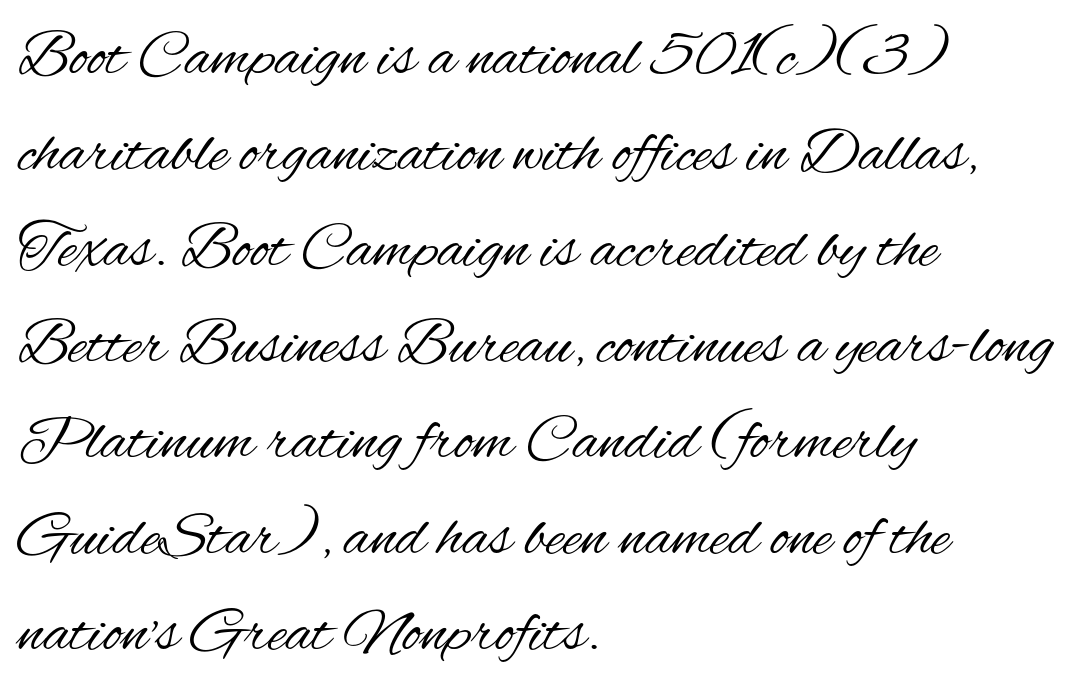
The strip under each line holds only bare page. The font is comparable to plain body text, perhaps lighter. Where is the straight margin? On the left. A typesetter would call this zero additional tracking.
